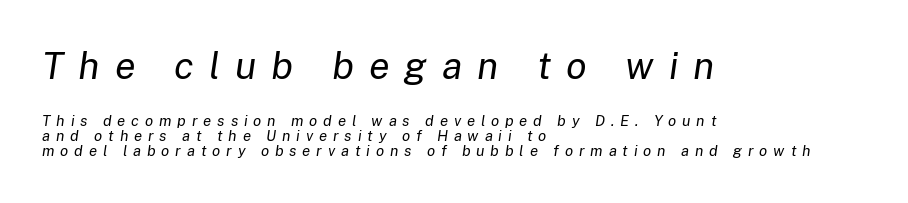
The image shows 38 px regular-weight type, italic (leaning right); set left-aligned, tight line spacing (1.01x), unusually wide letter spacing (+0.39 em), not underlined; the first (top) block is 2.53x larger; low stroke contrast and a medium x-height.
